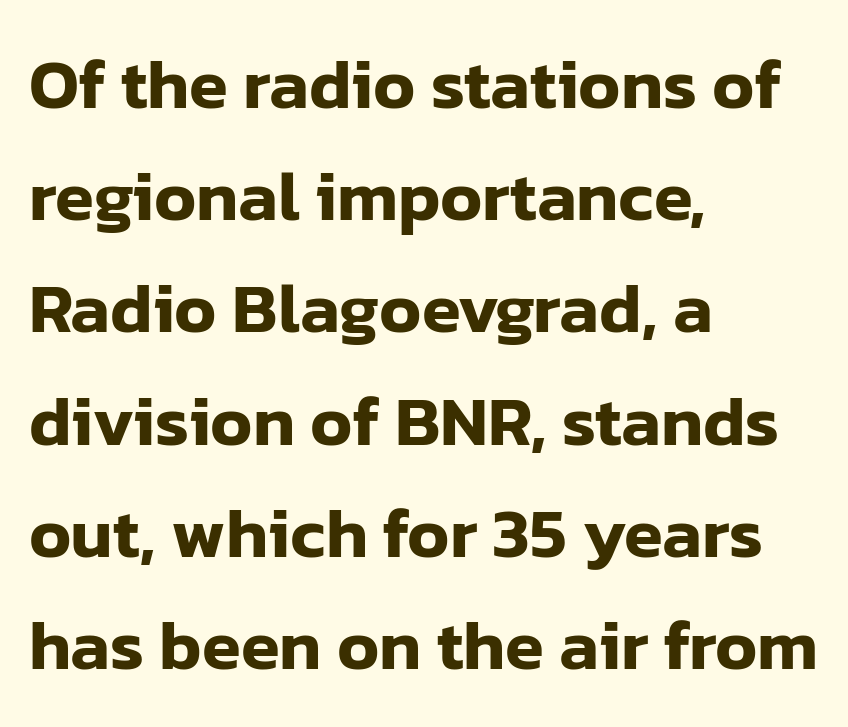
Q: Is the text italic (slanted)? A: No, it is upright.
Q: Is the typeface a serif or a sans-serif typeface? A: Sans-serif.
Q: Is the text underlined? A: No.
Q: How is the paragraph aligned? A: Left-aligned.
Q: Is the spacing between letters normal or unusually wide? A: Normal.
Q: Is the spacing between lines tight, normal or loose? A: Normal.
Q: Width (condensed, normal, or wide)? A: Normal.
Q: Stroke contrast? A: Low.
Q: x-height? A: Medium.
Q: Monospaced? A: No.
